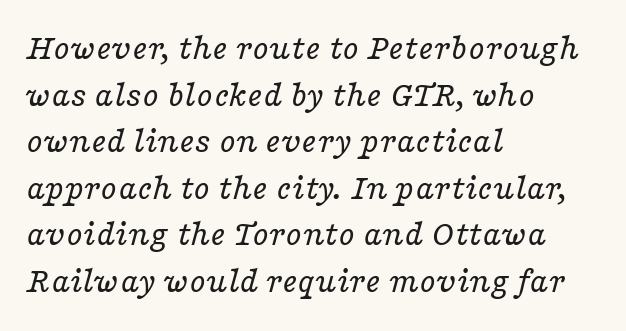
Stem width sits at or under what a default text font uses. The face used here is proportionally spaced, like ordinary book or web type. A typesetter would mark this as italic. Reading down the column, the eye jumps a familiar distance to each next line. Does the copy run flush right? No — it runs flush left. The specimen omits any rule beneath the text block's lines.
